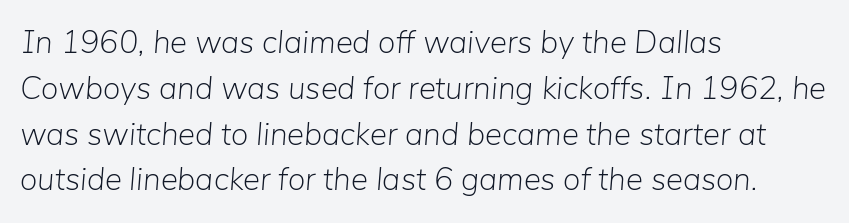
The letters advance in unequal steps, a hallmark of proportional type. Would a proofreader flag this as italicized? Yes. Has an underline been added? It has not. Regarding leading, the lines here are spaced in the standard way.
